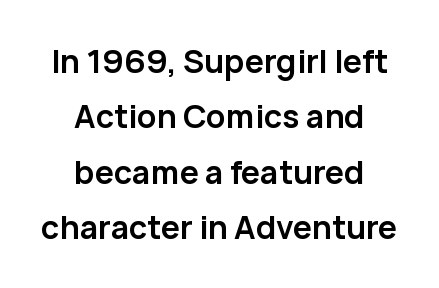
{"serif": "no", "italic": "no", "bold": "yes", "weight": "semibold", "width": "normal", "stroke_contrast": "low", "x_height": "medium", "monospaced": "no", "underline": "no", "align": "center", "line_spacing_ratio": 1.73, "letter_spacing": "normal", "letter_spacing_em": 0.0, "glyph_px": 32}
